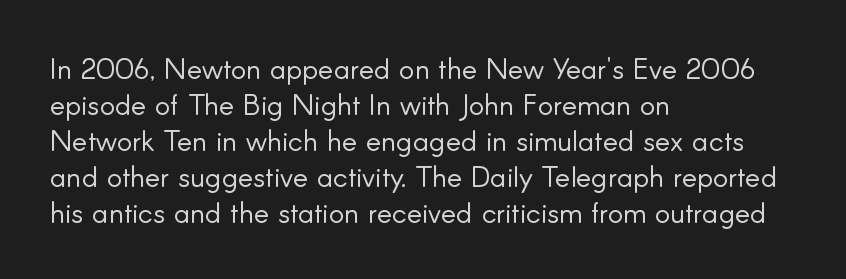
{"serif": "no", "italic": "no", "bold": "no", "weight": "light", "width": "normal", "stroke_contrast": "low", "x_height": "small", "monospaced": "no", "underline": "no", "align": "left", "line_spacing_ratio": 1.24, "letter_spacing": "normal", "letter_spacing_em": 0.0, "glyph_px": 29}
